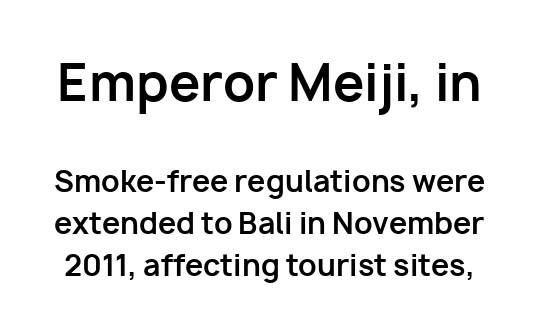
{"serif": "no", "italic": "no", "bold": "yes", "weight": "bold", "width": "normal", "stroke_contrast": "low", "x_height": "medium", "monospaced": "no", "underline": "no", "line_spacing": "normal", "line_spacing_ratio": 1.44, "letter_spacing": "normal", "letter_spacing_em": 0.0, "larger_block": "first", "size_ratio": 1.72, "glyph_px": 50}
